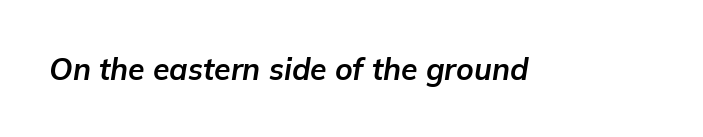
Q: Is the text bold? A: Yes.
Q: Is the text italic (slanted)? A: Yes, it leans right by about 9 degrees.
Q: Is the text underlined? A: No.
Q: Is the spacing between letters normal or unusually wide? A: Normal.
Q: Width (condensed, normal, or wide)? A: Normal.
Q: Stroke contrast? A: Low.
Q: x-height? A: Medium.
Q: Monospaced? A: No.
